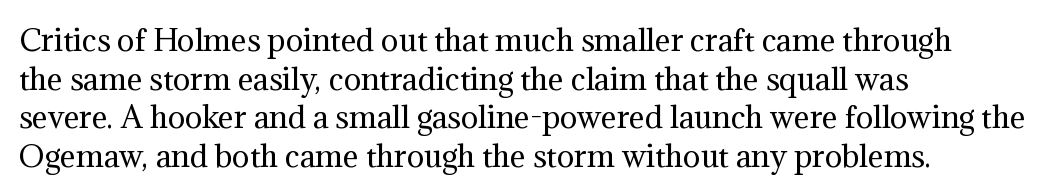
The image shows 29 px regular-weight serif type, upright; set left-aligned, normal line spacing (1.33x), normal letter spacing, not underlined; medium stroke contrast and a medium x-height.
